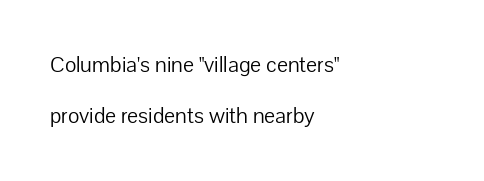
Q: Is the text bold? A: No.
Q: Is the text italic (slanted)? A: No, it is upright.
Q: Is the text underlined? A: No.
Q: How is the paragraph aligned? A: Left-aligned.
Q: Is the spacing between letters normal or unusually wide? A: Normal.
Q: Is the spacing between lines tight, normal or loose? A: Loose.
